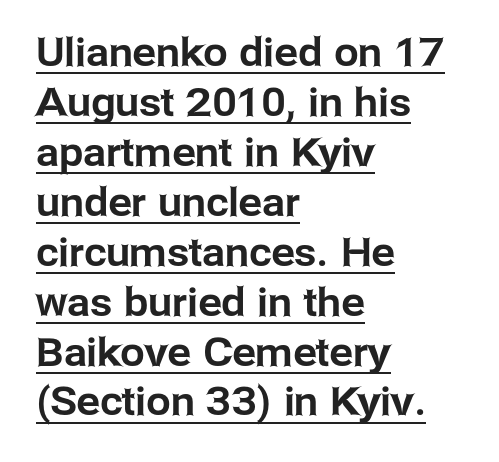
Descenders here cross a horizontal rule under the line. Do the letters lean? They stand straight. Summary of vertical rhythm: regular, with standard interline spacing. This rendering uses left alignment, leaving the right contour irregular.
